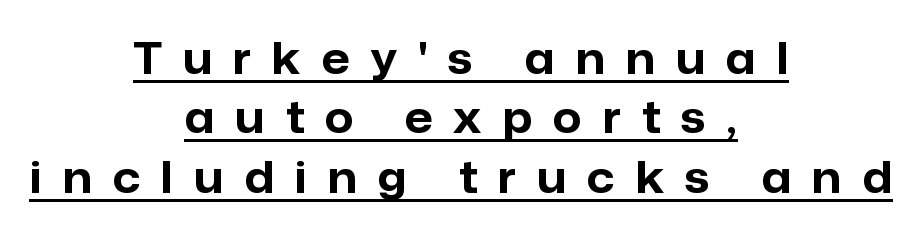
The image shows 44 px bold sans-serif type, upright; set centered, normal line spacing (1.35x), unusually wide letter spacing (+0.48 em), underlined; low stroke contrast and a medium x-height.
